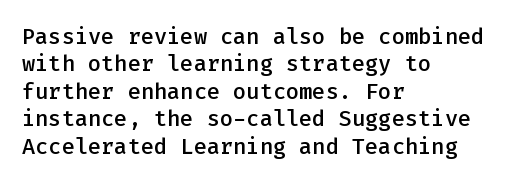
Q: Is the text bold? A: Semi-bold.
Q: Is the text italic (slanted)? A: No, it is upright.
Q: Is the text underlined? A: No.
Q: How is the paragraph aligned? A: Left-aligned.
Q: Is the spacing between letters normal or unusually wide? A: Normal.
Q: Is the spacing between lines tight, normal or loose? A: Normal.
